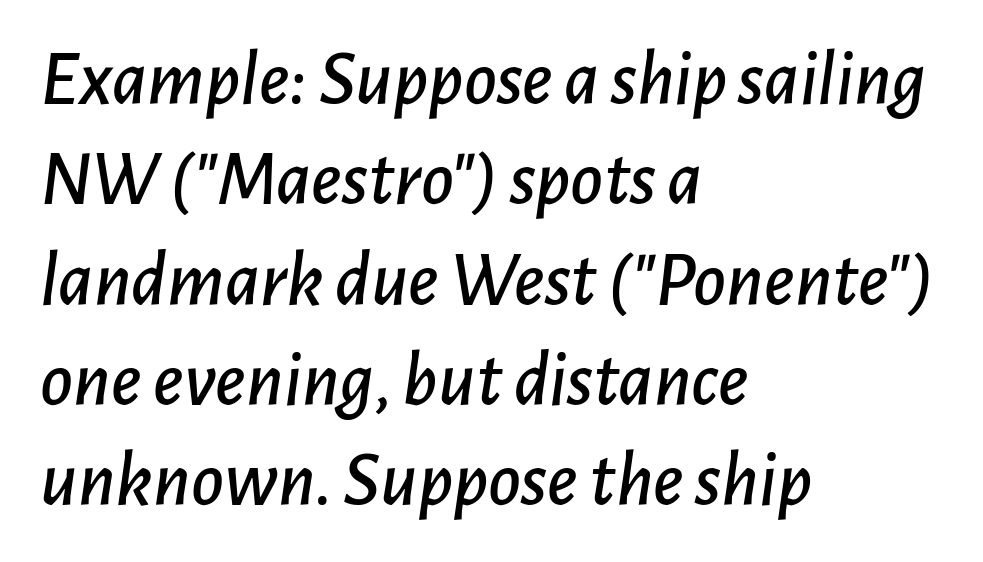
There is no visible air inserted between adjacent glyphs. The passage shown is typed in a proportional face where columns would drift. The face used here has a pronounced slope to its letters. The rows are spaced the way most documents space them. Alignment: flush left.
